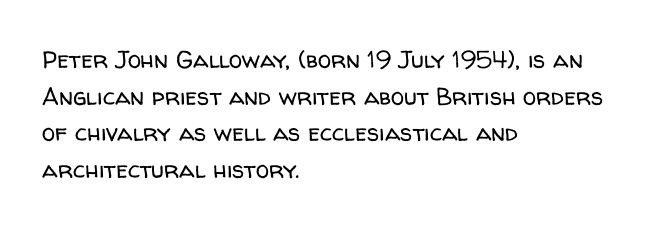
Q: Is the text bold? A: No.
Q: Is the text italic (slanted)? A: No, it is upright.
Q: Is the text underlined? A: No.
Q: How is the paragraph aligned? A: Left-aligned.
Q: Is the spacing between letters normal or unusually wide? A: Normal.
Q: Is the spacing between lines tight, normal or loose? A: Normal.
